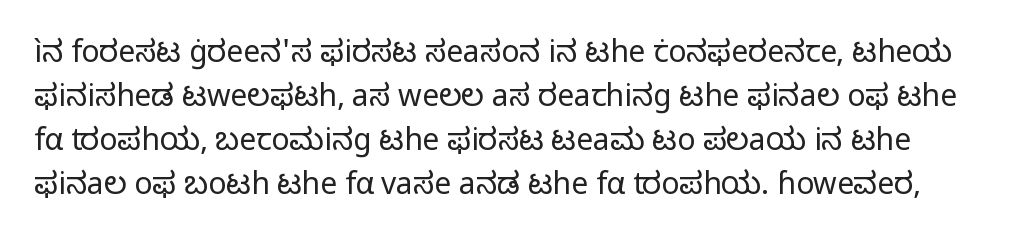
{"serif": "no", "italic": "no", "bold": "no", "weight": "regular", "width": "normal", "stroke_contrast": "low", "x_height": "medium", "monospaced": "no", "underline": "no", "line_spacing": "normal", "line_spacing_ratio": 1.47, "letter_spacing": "normal", "letter_spacing_em": 0.0, "glyph_px": 30}
